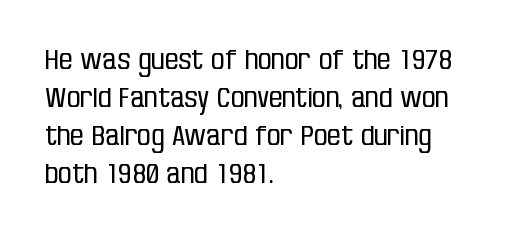
Q: Is the text bold? A: No.
Q: Is the text italic (slanted)? A: No, it is upright.
Q: Is the text underlined? A: No.
Q: How is the paragraph aligned? A: Left-aligned.
Q: Is the spacing between letters normal or unusually wide? A: Normal.
Q: Is the spacing between lines tight, normal or loose? A: Normal.
